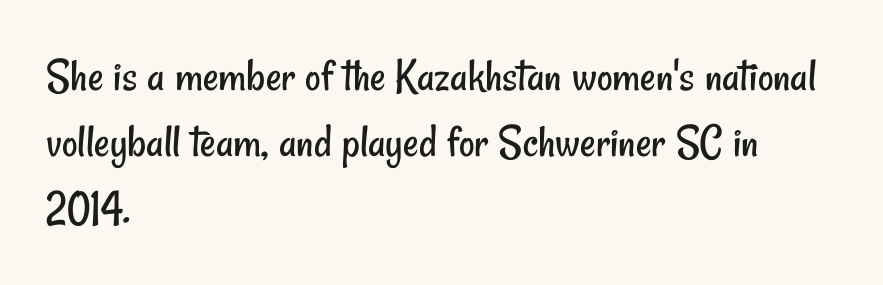
Q: Is the text bold? A: No.
Q: Is the typeface a serif or a sans-serif typeface? A: Sans-serif.
Q: Is the text underlined? A: No.
Q: How is the paragraph aligned? A: Left-aligned.
Q: Is the spacing between letters normal or unusually wide? A: Normal.
Q: Is the spacing between lines tight, normal or loose? A: Normal.
Q: Width (condensed, normal, or wide)? A: Condensed.
Q: Stroke contrast? A: Low.
Q: x-height? A: Small.
Q: Monospaced? A: No.
